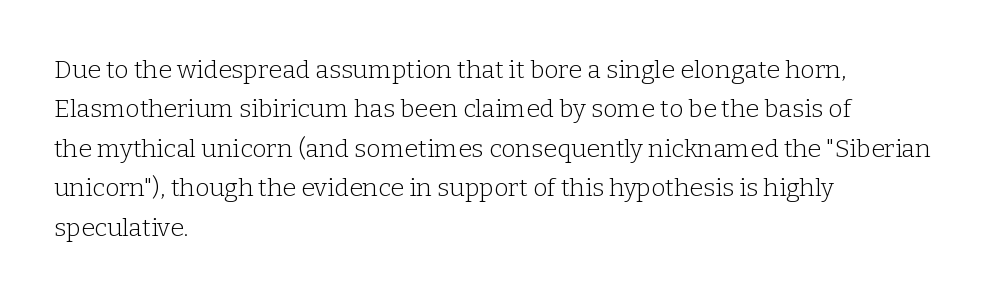
{"italic": "no", "bold": "no", "underline": "no", "align": "left", "line_spacing": "normal", "line_spacing_ratio": 1.58, "letter_spacing": "normal", "letter_spacing_em": 0.0, "glyph_px": 25}
